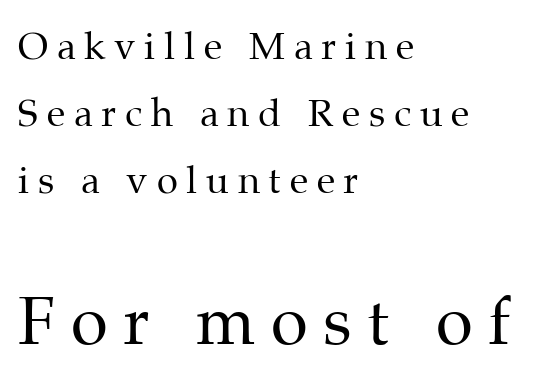
Horizontally, the lines are justified to the leading edge only. The baseline area is clear. This reads as an unemphasized weight, regular at the heaviest. This sample uses an upright cut, with every glyph sitting square on the baseline.
